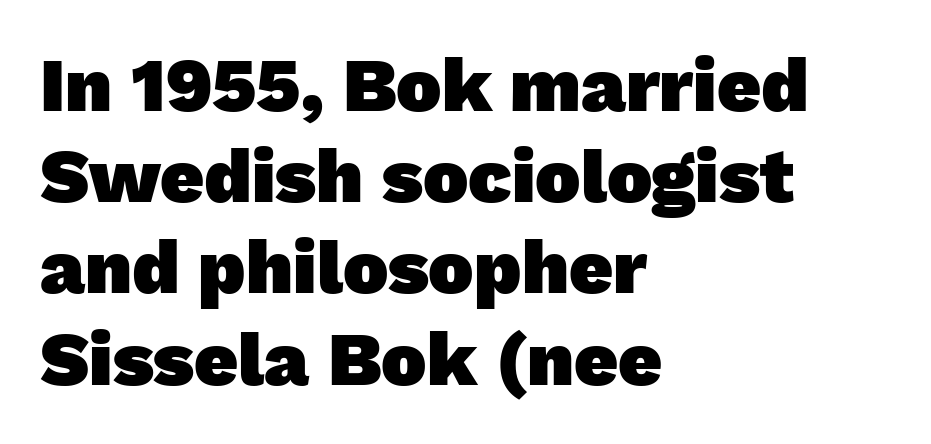
Q: Is the text bold? A: Yes.
Q: Is the typeface a serif or a sans-serif typeface? A: Sans-serif.
Q: Is the text underlined? A: No.
Q: How is the paragraph aligned? A: Left-aligned.
Q: Is the spacing between letters normal or unusually wide? A: Normal.
Q: Width (condensed, normal, or wide)? A: Normal.
Q: Stroke contrast? A: Low.
Q: x-height? A: Medium.
Q: Monospaced? A: No.
